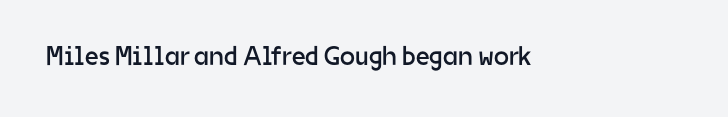
Q: Is the text bold? A: No.
Q: Is the text italic (slanted)? A: No, it is upright.
Q: Is the text underlined? A: No.
Q: Is the spacing between letters normal or unusually wide? A: Normal.
